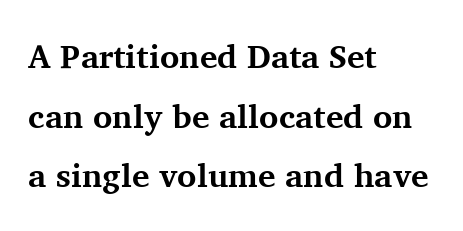
{"serif": "yes", "italic": "no", "bold": "yes", "weight": "bold", "width": "normal", "stroke_contrast": "medium", "x_height": "medium", "monospaced": "no", "underline": "no", "align": "left", "line_spacing_ratio": 1.81, "letter_spacing": "normal", "letter_spacing_em": 0.0, "glyph_px": 33}
